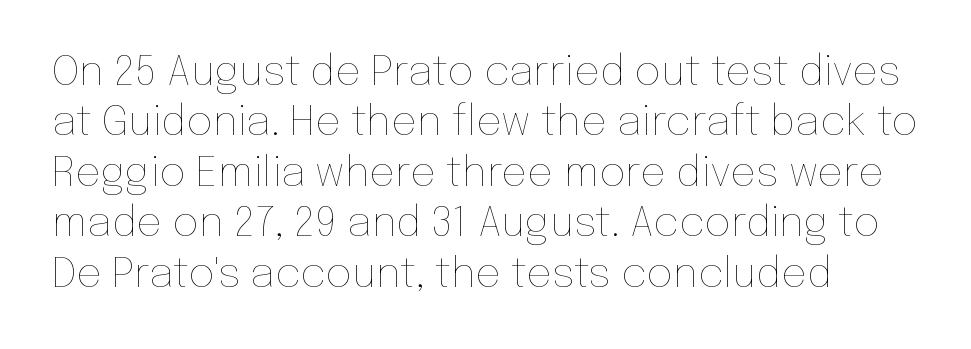
The image shows 41 px thin type, upright; set left-aligned, line spacing 1.23x, normal letter spacing, not underlined; low stroke contrast and a medium x-height.
